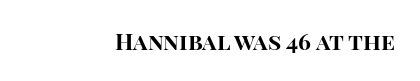
The image shows 23 px bold type, upright; set normal letter spacing, not underlined.
